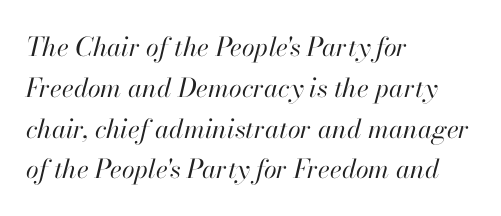
{"italic": "yes", "lean": "right", "slant_degrees": 13, "bold": "no", "underline": "no", "align": "left", "line_spacing": "normal", "line_spacing_ratio": 1.57, "letter_spacing": "normal", "letter_spacing_em": 0.0, "glyph_px": 26}
